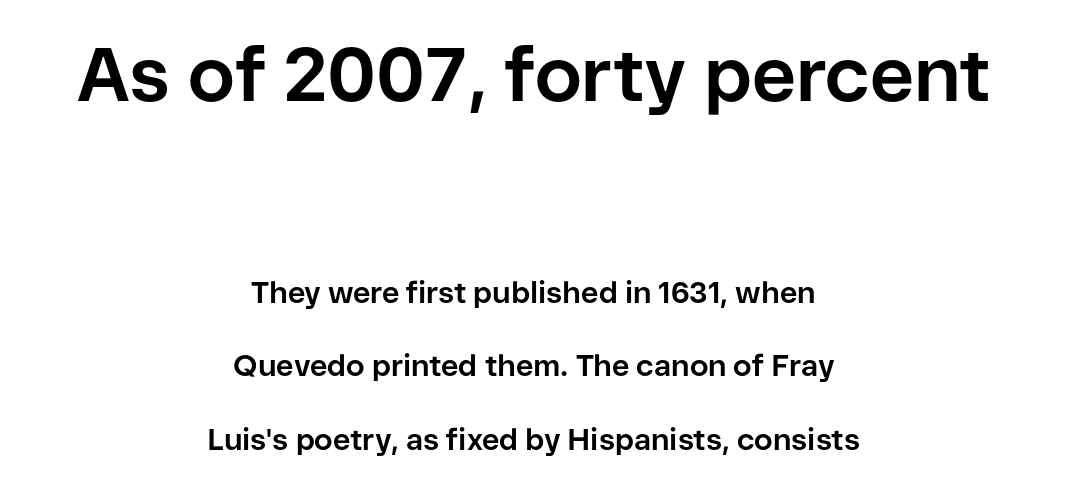
{"serif": "no", "italic": "no", "bold": "yes", "weight": "bold", "width": "normal", "stroke_contrast": "low", "x_height": "medium", "monospaced": "no", "underline": "no", "align": "center", "line_spacing": "loose", "line_spacing_ratio": 2.44, "letter_spacing": "normal", "letter_spacing_em": 0.0, "larger_block": "first", "size_ratio": 2.53, "glyph_px": 76}
